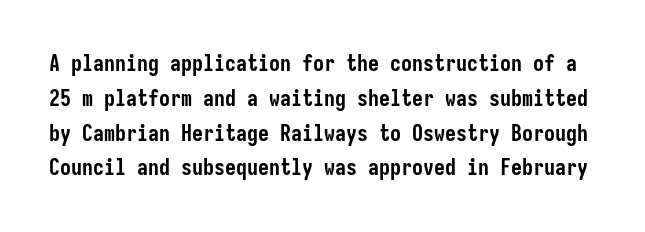
The image shows 22 px bold type, upright; set normal line spacing (1.58x), normal letter spacing, not underlined.
